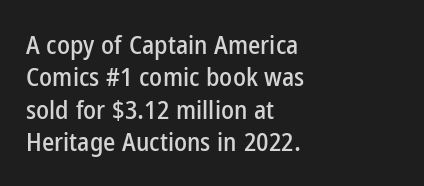
The image shows 26 px text type, upright; set left-aligned, normal line spacing (1.25x), normal letter spacing, not underlined.
